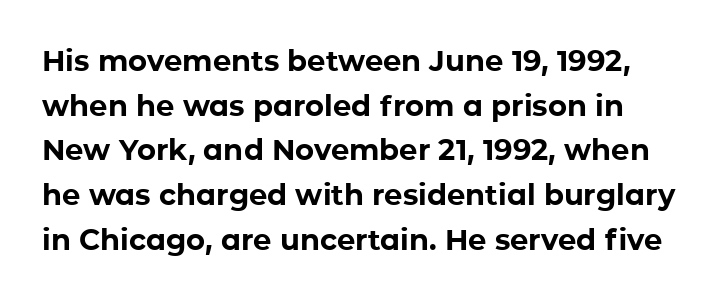
{"serif": "no", "italic": "no", "bold": "yes", "weight": "bold", "width": "normal", "stroke_contrast": "low", "x_height": "medium", "monospaced": "no", "underline": "no", "line_spacing": "normal", "line_spacing_ratio": 1.54, "letter_spacing": "normal", "letter_spacing_em": 0.0, "glyph_px": 29}
